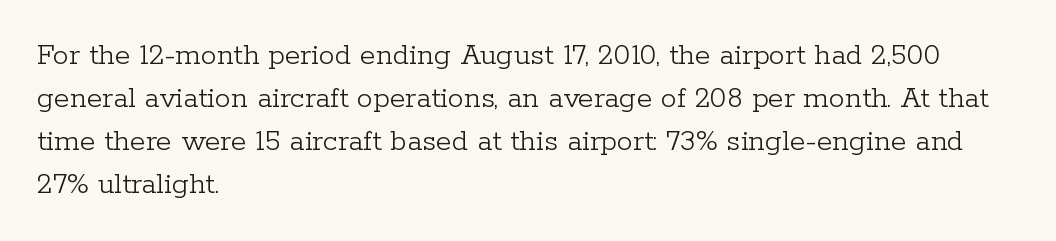
The image shows 32 px light serif type, upright; set left-aligned, normal line spacing (1.34x), normal letter spacing, not underlined; low stroke contrast and a medium x-height.
